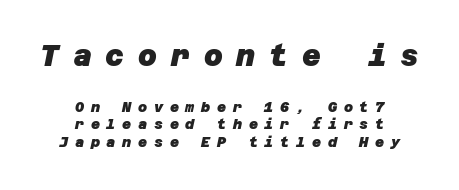
One-word summary of the alignment: center. Larger block? The one above; the one below is distinctly smaller. A typesetter would label this face a sans. Students, note that the glyphs here are deliberately spaced far apart. Horizontal bands of white between lines are of average thickness. Underline: absent.
